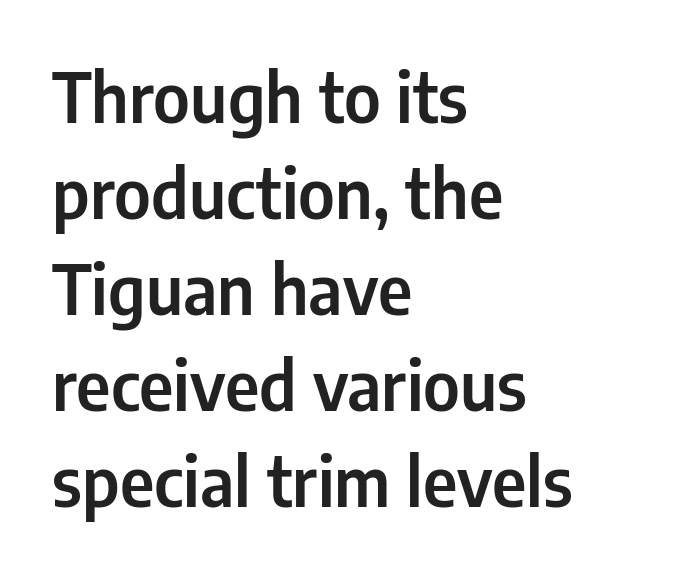
Classification — sans serif. A typesetter would call this proportional, since set widths differ per character. How would I describe the line gaps? Plain and ordinary. The lettering holds an erect, upright posture throughout.
